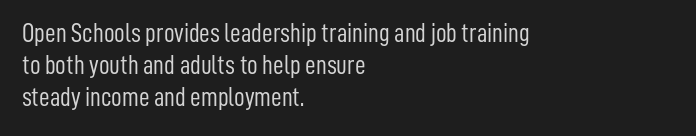
No letter is thick-stroked: the sample isn't bold. The lettering stays uniformly vertical, giving the passage a roman look. This sample uses plain, unmodified letter spacing. These lines stack with their left ends in a neat column. The gap between lines stays unmarked.
